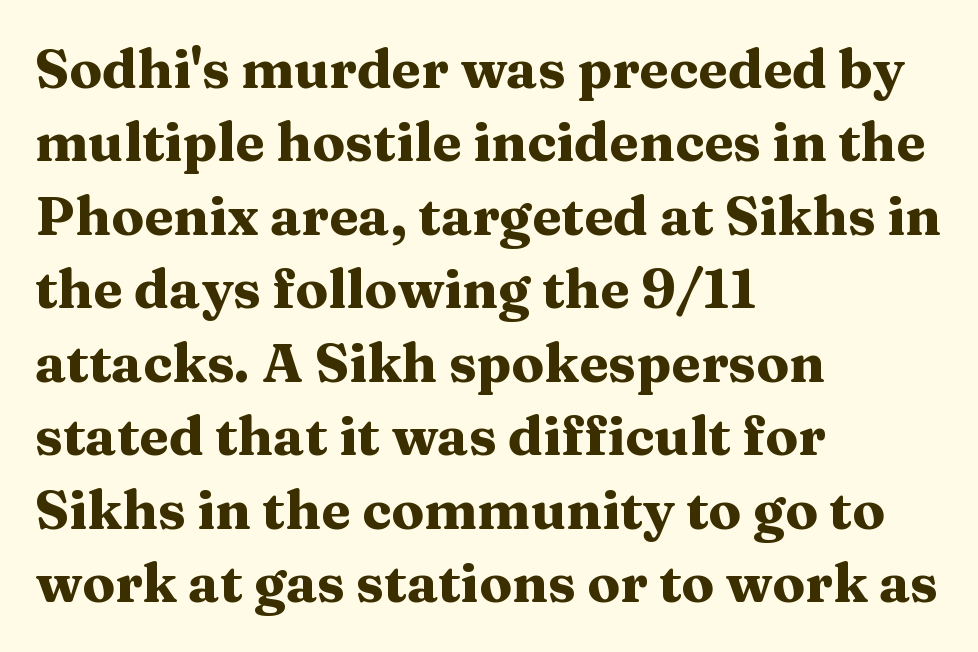
The rendering anchors every line to the left-hand side. These lines carry a lot of weight — the face is fully bold. Quick note: underline off. Short note: letters normally spaced.
